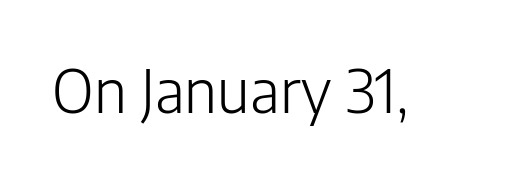
A sans-serif font was chosen for this passage. You could not count columns in this text — the font is proportionally spaced. The words here are not underlined. Tracking value appears to be zero — textbook default spacing. The lettering holds an erect, upright posture throughout. The passage shown is not bold in any degree.
